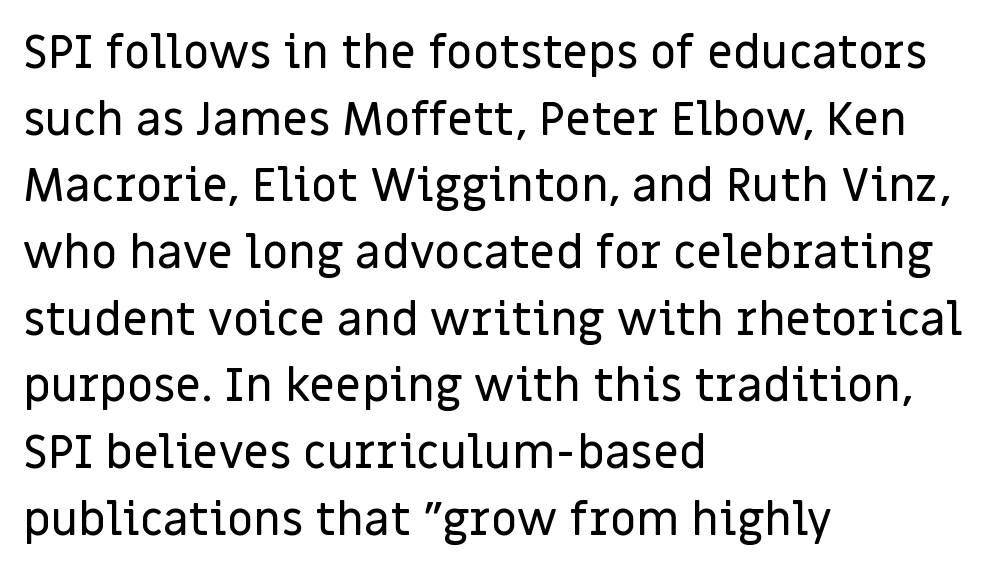
Is this a fixed-width face? No — the glyphs have proportional, varying widths. A typesetter would label this face a sans. Notice how the passage keeps a crisp vertical edge on the left only. When letters stand straight like this, we call the style roman or upright. Characters follow at the spacing the type designer built in. The passage shown is not underscored anywhere.
